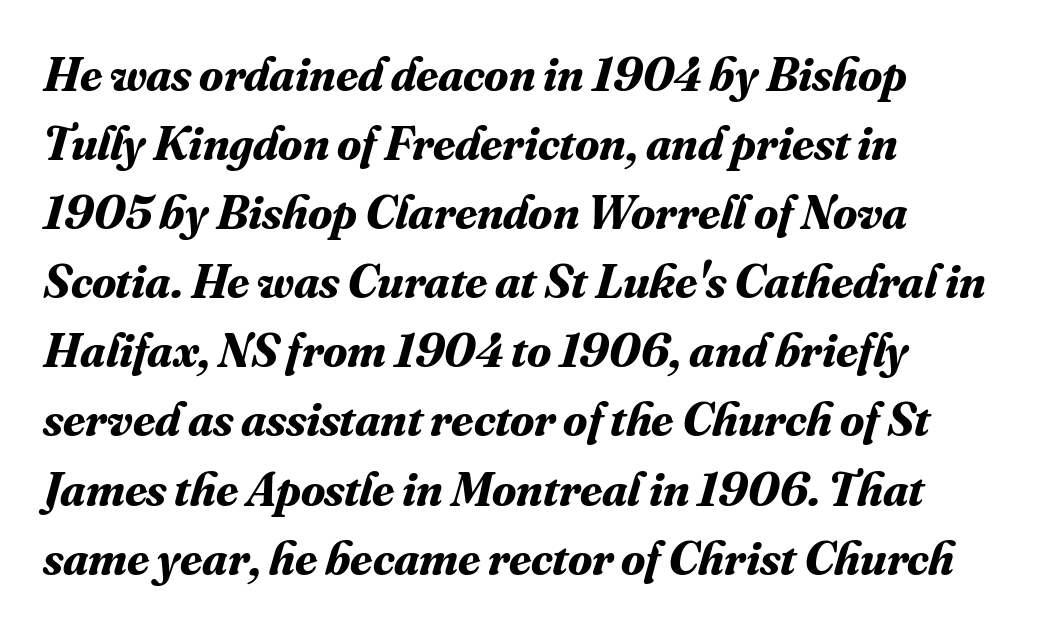
{"serif": "yes", "italic": "yes", "lean": "right", "slant_degrees": 16, "bold": "yes", "weight": "bold", "width": "normal", "stroke_contrast": "medium", "x_height": "small", "monospaced": "no", "underline": "no", "align": "left", "line_spacing": "normal", "line_spacing_ratio": 1.41, "letter_spacing": "normal", "letter_spacing_em": 0.0, "glyph_px": 49}
